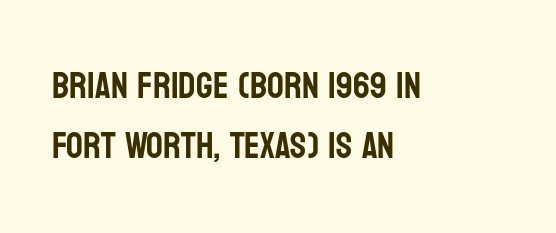
The image shows 37 px condensed sans-serif type, upright; set left-aligned, normal line spacing (1.63x), normal letter spacing, not underlined; low stroke contrast and a large x-height.
